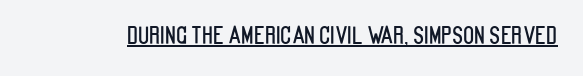
Q: Is the text italic (slanted)? A: No, it is upright.
Q: Is the text underlined? A: Yes.
Q: Is the spacing between letters normal or unusually wide? A: Normal.
